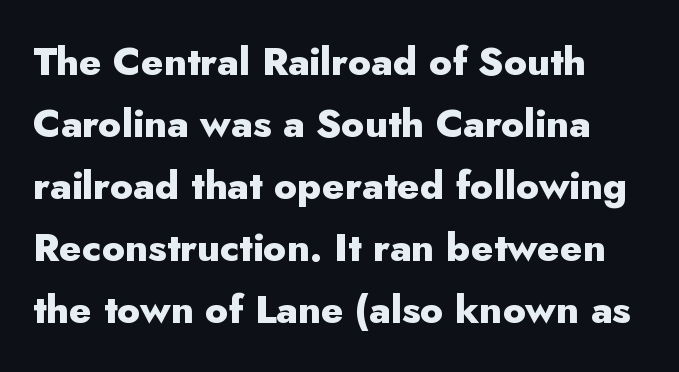
Q: Is the text bold? A: Yes.
Q: Is the text italic (slanted)? A: No, it is upright.
Q: Is the typeface a serif or a sans-serif typeface? A: Sans-serif.
Q: Is the text underlined? A: No.
Q: Is the spacing between letters normal or unusually wide? A: Normal.
Q: Is the spacing between lines tight, normal or loose? A: Normal.
Q: Width (condensed, normal, or wide)? A: Normal.
Q: Stroke contrast? A: Low.
Q: x-height? A: Small.
Q: Monospaced? A: No.
